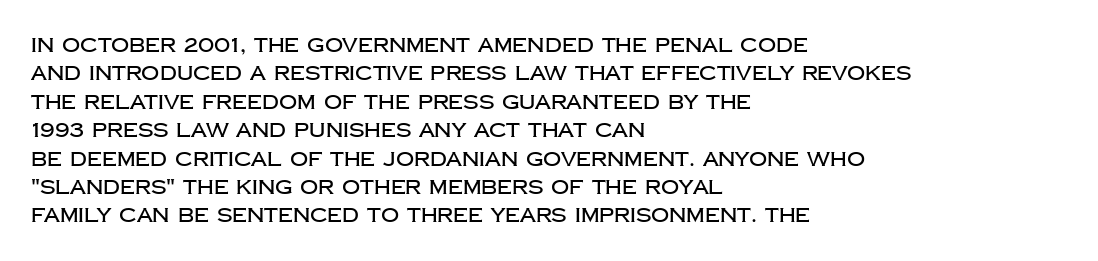
Reading down the block, your eye returns to a fixed left position each line. What stands out about the letter spacing? Nothing — it is the standard amount. The specimen reads as upright at a glance. The designer left line spacing at the default.
